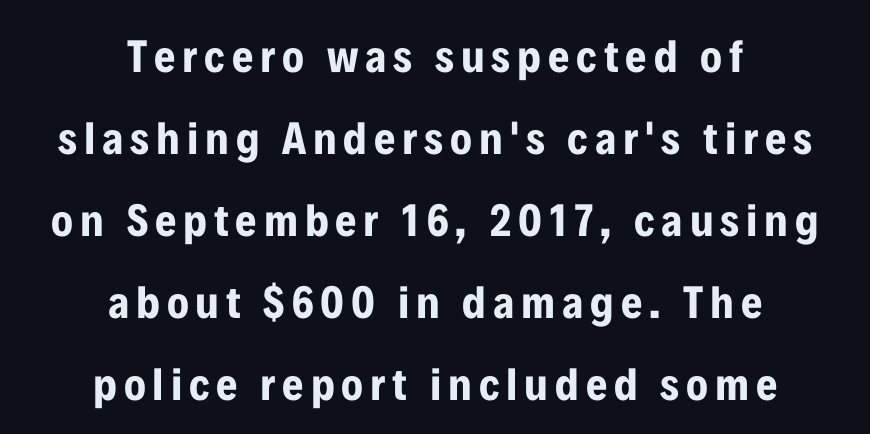
A typesetter would mark this as roman, not italic. This is sans-serif lettering, the kind often seen on screens and signage. These lines are rendered in a variable-pitch font. The area under the type is left untouched. The letters are bold, with thick, heavy strokes. If you folded the block vertically in half, each line would mirror itself in length.
